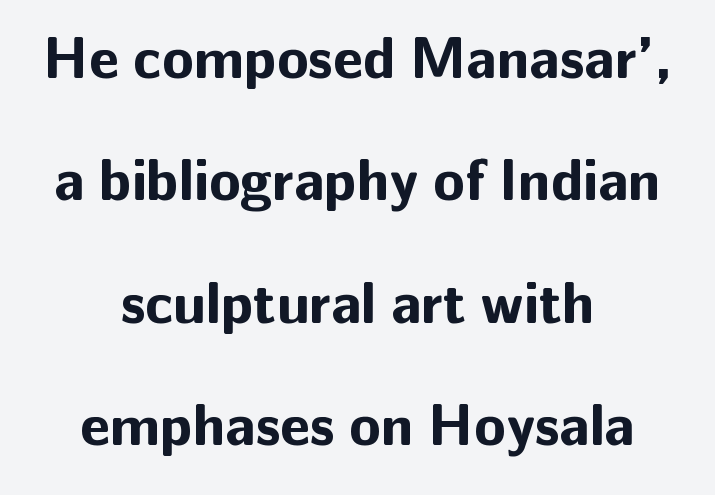
The paragraph has two soft edges and a firm central axis. Is the type bold? Yes — the strokes are clearly thick and heavy. The designer went with a sans here, leaving each stem footless. The letters advance in unequal steps, a hallmark of proportional type. Posture: straight, roman, zero tilt. Tracking here is standard; glyphs follow each other at the usual distance.
